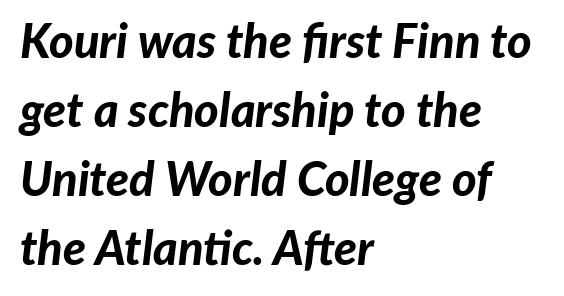
{"italic": "yes", "lean": "right", "slant_degrees": 7, "bold": "yes", "weight": "bold", "width": "normal", "stroke_contrast": "low", "x_height": "medium", "monospaced": "no", "underline": "no", "align": "left", "line_spacing": "normal", "line_spacing_ratio": 1.47, "letter_spacing": "normal", "letter_spacing_em": 0.0, "glyph_px": 47}
